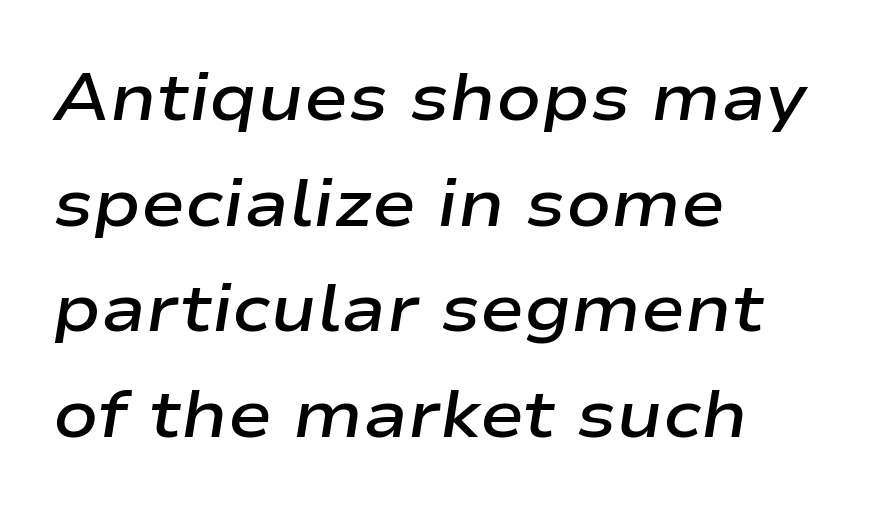
The image shows 66 px semibold, wide type, italic (leaning right); set left-aligned, normal line spacing (1.6x), normal letter spacing, not underlined; low stroke contrast and a medium x-height.
